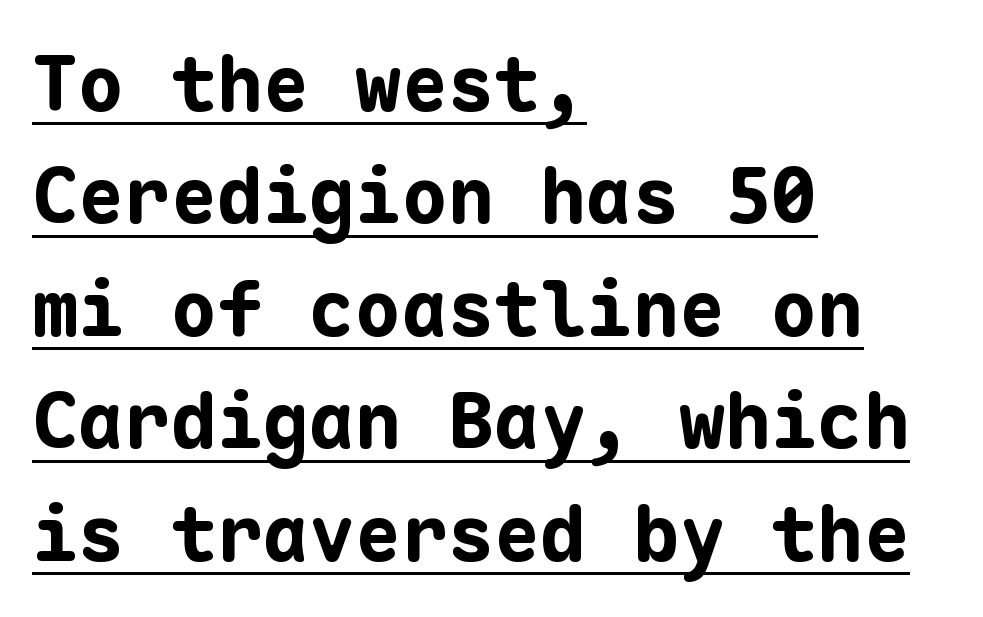
Q: Is the text bold? A: Yes.
Q: Is the text italic (slanted)? A: No, it is upright.
Q: Is the typeface a serif or a sans-serif typeface? A: Sans-serif.
Q: Is the text underlined? A: Yes.
Q: How is the paragraph aligned? A: Left-aligned.
Q: Is the spacing between letters normal or unusually wide? A: Normal.
Q: Is the spacing between lines tight, normal or loose? A: Normal.
Q: Width (condensed, normal, or wide)? A: Normal.
Q: Stroke contrast? A: Low.
Q: x-height? A: Medium.
Q: Monospaced? A: Yes.
